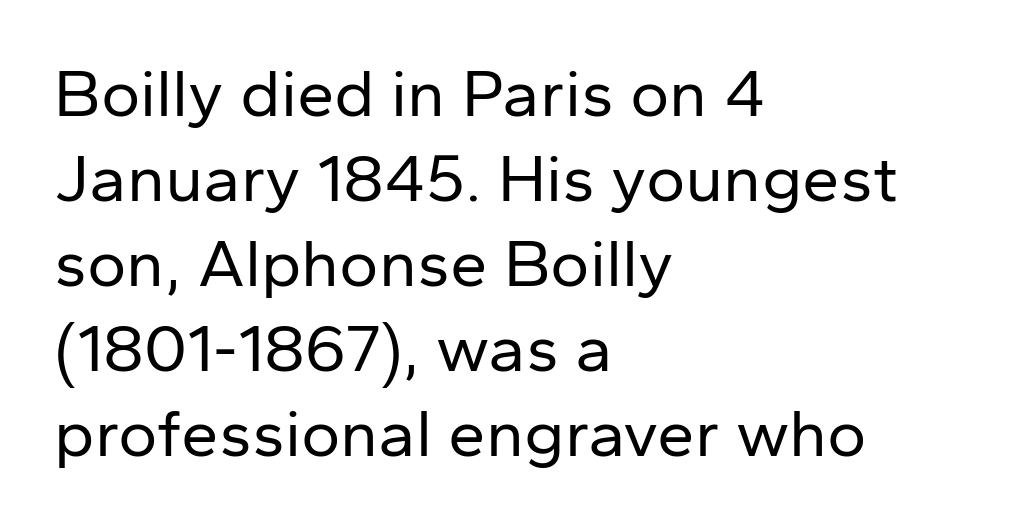
{"serif": "no", "italic": "no", "bold": "no", "weight": "regular", "width": "normal", "stroke_contrast": "low", "x_height": "medium", "monospaced": "no", "underline": "no", "align": "left", "line_spacing": "normal", "line_spacing_ratio": 1.27, "letter_spacing": "normal", "letter_spacing_em": 0.0, "glyph_px": 67}
